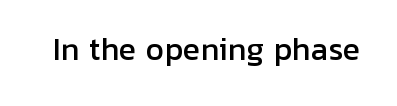
The letterforms sit shoulder to shoulder at normal distance. Vertical strokes here are truly vertical. Proportional: the letters do not fall into vertical columns. The specimen omits any rule beneath the text block's lines. Typographically, this falls in the sans-serif category.
